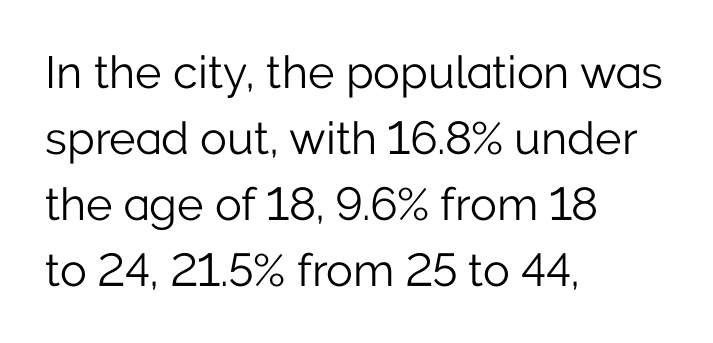
Q: Is the text bold? A: No.
Q: Is the text italic (slanted)? A: No, it is upright.
Q: Is the typeface a serif or a sans-serif typeface? A: Sans-serif.
Q: Is the text underlined? A: No.
Q: How is the paragraph aligned? A: Left-aligned.
Q: Is the spacing between letters normal or unusually wide? A: Normal.
Q: Is the spacing between lines tight, normal or loose? A: Normal.
Q: Width (condensed, normal, or wide)? A: Normal.
Q: Stroke contrast? A: Low.
Q: x-height? A: Medium.
Q: Monospaced? A: No.
